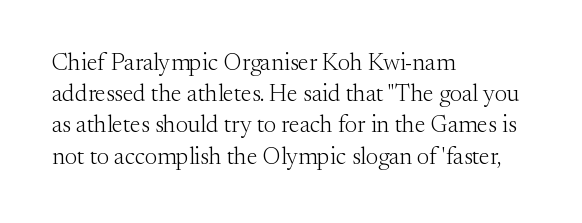
The ragged edge is on the right, which tells us the setting is flush left. The passage shown is not underscored anywhere. These lines were composed using upright roman letters. This sample uses plain, unmodified letter spacing. Reading down the column, the eye jumps a familiar distance to each next line.
